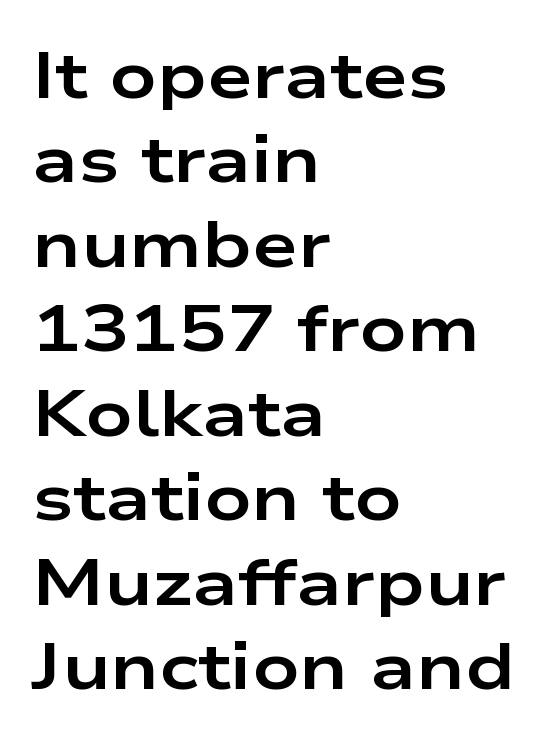
The letters sit at their default tracking, neither squeezed nor spread. These words are printed bold, with thick strokes throughout. Check under the words: just untouched page. The rendering uses natural spacing where letterforms have individual widths. Caption: multi-line text, flush left, ragged right. The space between consecutive lines is moderate.
